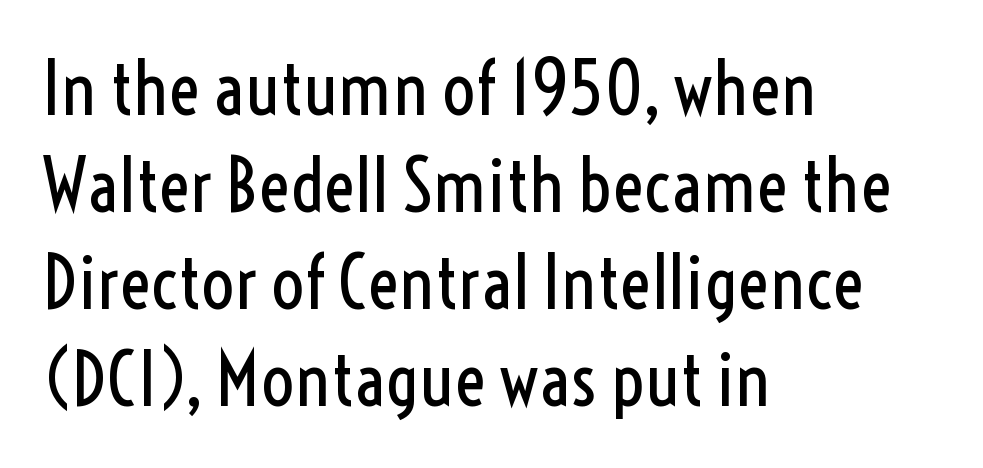
The image shows 74 px regular-weight, condensed sans-serif type, upright; set left-aligned, normal line spacing (1.31x), normal letter spacing, not underlined; a medium x-height.
